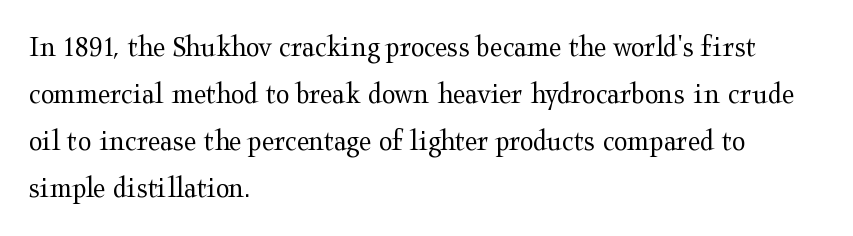
The image shows 31 px regular-weight, wide serif type, upright; set left-aligned, normal line spacing (1.52x), normal letter spacing, not underlined; medium stroke contrast and a medium x-height.
